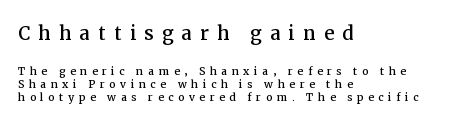
{"italic": "no", "underline": "no", "align": "left", "line_spacing": "tight", "line_spacing_ratio": 0.95, "letter_spacing": "wide", "letter_spacing_em": 0.33, "larger_block": "first", "size_ratio": 1.79, "glyph_px": 25}
